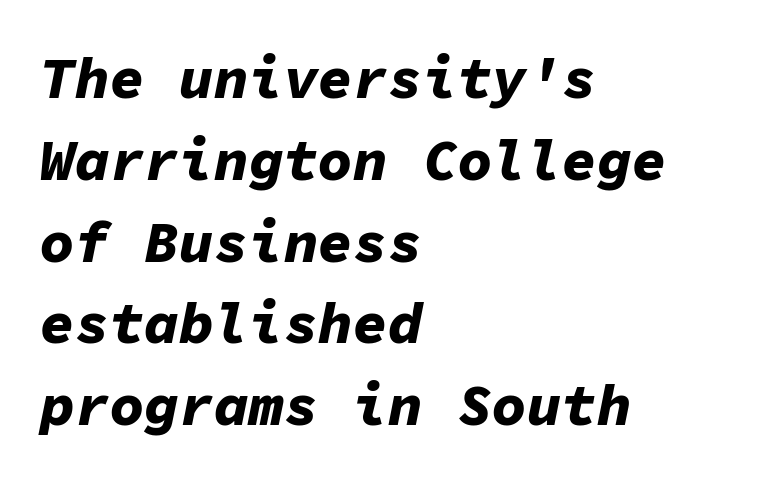
{"italic": "yes", "lean": "right", "slant_degrees": 11, "bold": "yes", "weight": "bold", "width": "normal", "stroke_contrast": "low", "x_height": "medium", "monospaced": "yes", "underline": "no", "align": "left", "line_spacing": "normal", "line_spacing_ratio": 1.41, "letter_spacing": "normal", "letter_spacing_em": 0.0, "glyph_px": 58}
